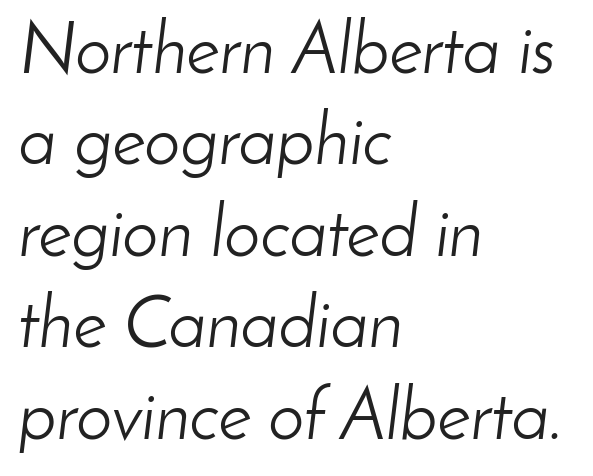
Q: Is the text bold? A: No.
Q: Is the text italic (slanted)? A: Yes, it leans right by about 8 degrees.
Q: Is the text underlined? A: No.
Q: How is the paragraph aligned? A: Left-aligned.
Q: Is the spacing between letters normal or unusually wide? A: Normal.
Q: Is the spacing between lines tight, normal or loose? A: Normal.
Q: Width (condensed, normal, or wide)? A: Normal.
Q: Stroke contrast? A: Low.
Q: x-height? A: Small.
Q: Monospaced? A: No.
